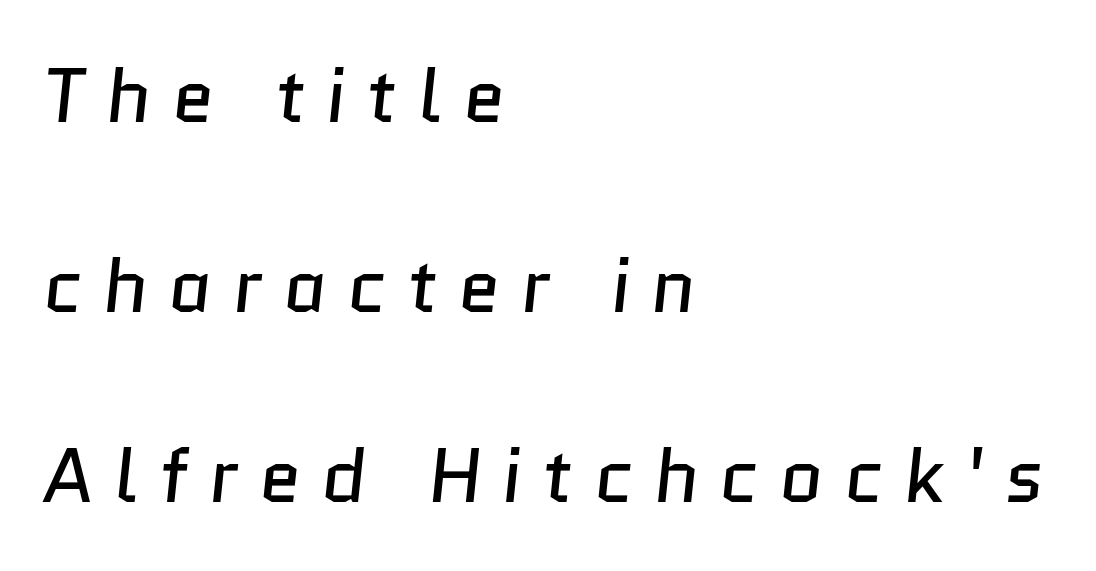
Spacing between characters has been opened up far beyond the box default. Decoration check: the copy has no underline. This rendering employs a face without finishing strokes, i.e., a sans-serif. Weight: not bold — regular or lighter. The ragged edge is on the right, which tells us the setting is flush left.
